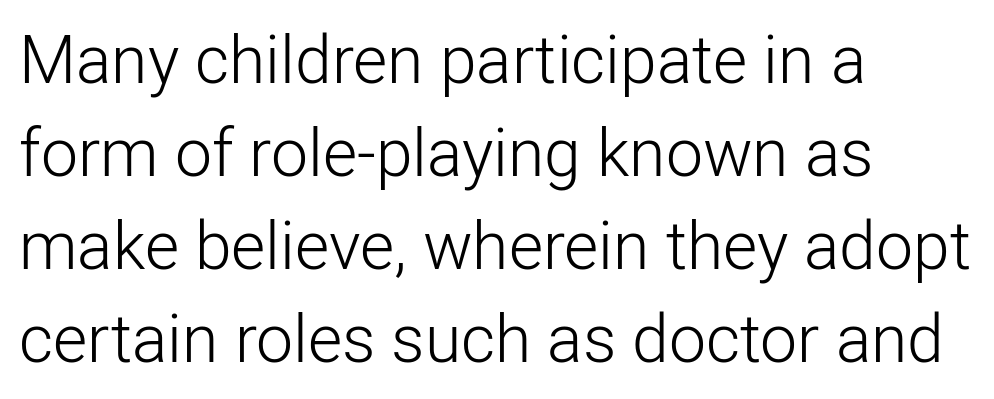
The image shows 66 px light sans-serif type, upright; set left-aligned, normal line spacing (1.41x), normal letter spacing, not underlined; low stroke contrast and a medium x-height.
